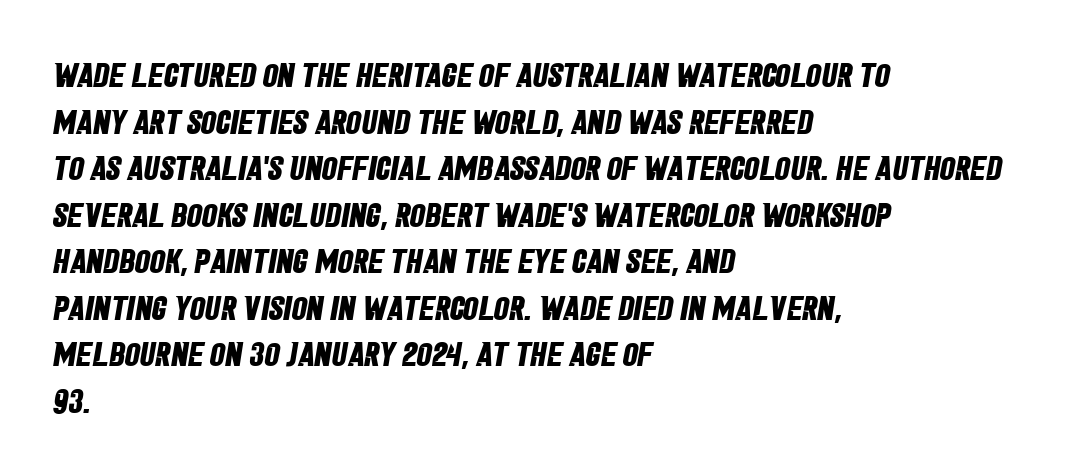
The image shows 34 px bold, condensed sans-serif type; set left-aligned, normal line spacing (1.37x), normal letter spacing, not underlined; low stroke contrast and a large x-height.
